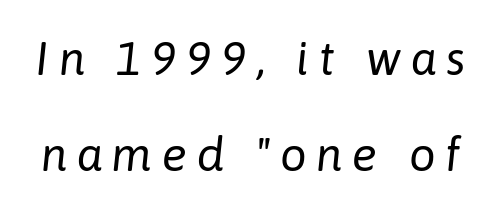
{"italic": "yes", "lean": "right", "slant_degrees": 6, "bold": "no", "weight": "regular", "width": "normal", "stroke_contrast": "low", "x_height": "medium", "monospaced": "no", "underline": "no", "line_spacing": "loose", "line_spacing_ratio": 2.04, "letter_spacing": "wide", "letter_spacing_em": 0.21, "glyph_px": 47}
